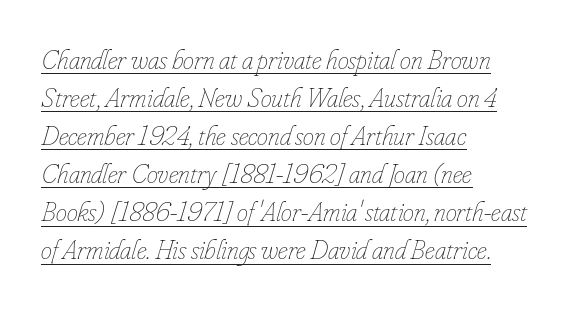
Note the varied advance widths — an 'i' is clearly narrower than an 'm'. Whoever set this chose a conventional vertical rhythm. Tracking value appears to be zero — textbook default spacing. A baseline rule has been typeset under these characters. The typeface has the unassuming heft of standard copy or less.
